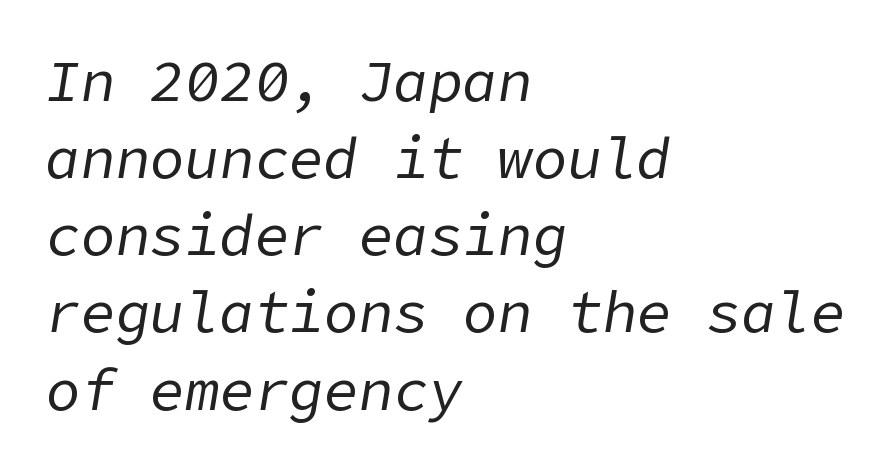
{"italic": "yes", "lean": "right", "slant_degrees": 9, "bold": "no", "weight": "regular", "width": "normal", "stroke_contrast": "low", "x_height": "medium", "underline": "no", "align": "left", "line_spacing": "normal", "line_spacing_ratio": 1.33, "letter_spacing": "normal", "letter_spacing_em": 0.0, "glyph_px": 58}
